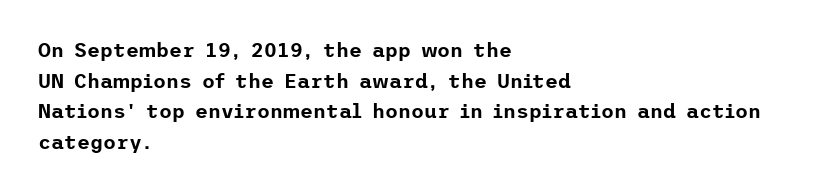
The image shows 20 px text type, upright; set left-aligned, normal line spacing (1.53x), normal letter spacing, not underlined.
